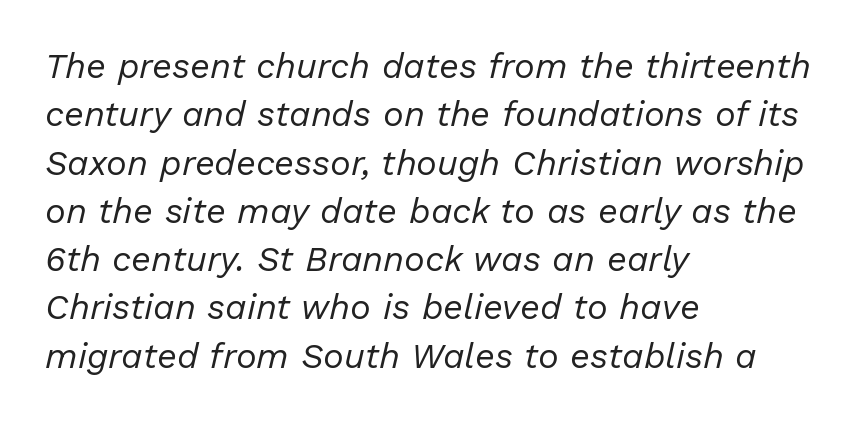
Reading down the block, your eye returns to a fixed left position each line. Proportional: the letters do not fall into vertical columns. This sample uses plain, unmodified letter spacing. If you drew a line through each stem, it would be angled. Interline gaps are of average width in this sample. Letters rest on an invisible, unmarked baseline.
